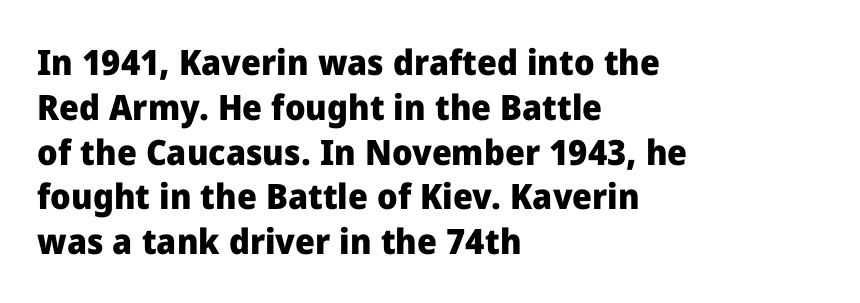
The image shows 35 px heavy sans-serif type, upright; set left-aligned, normal line spacing (1.28x), normal letter spacing, not underlined; low stroke contrast and a medium x-height.
